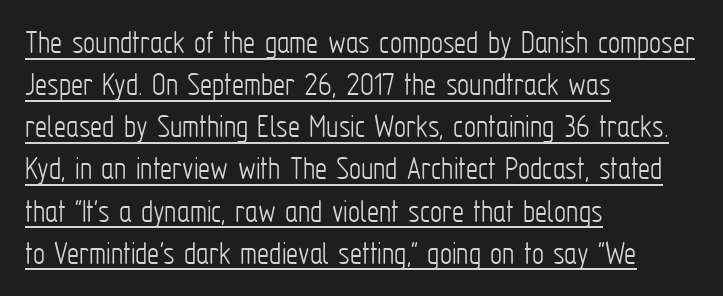
The image shows 34 px light, condensed sans-serif type, upright; set left-aligned, line spacing 1.24x, normal letter spacing, underlined; low stroke contrast and a medium x-height.
